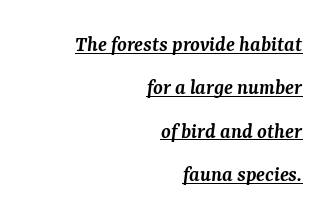
The letters are semibold — heavier than regular but short of a full bold. This sample is right-justified, so line beginnings fall wherever the words allow. The letters are slanted; this is an italic face. Here the glyphs are tracked normally, forming tight word shapes. The leading is generous, giving the passage an open texture. A rule runs beneath these lines of type.
